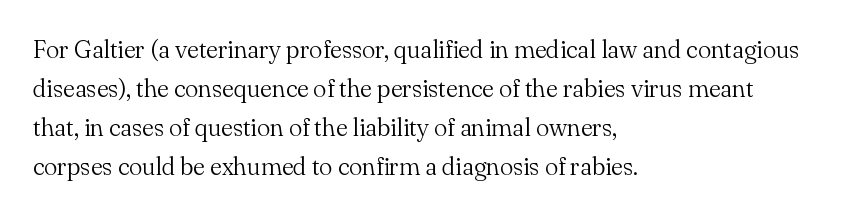
Q: Is the text bold? A: No.
Q: Is the text italic (slanted)? A: No, it is upright.
Q: Is the text underlined? A: No.
Q: How is the paragraph aligned? A: Left-aligned.
Q: Is the spacing between letters normal or unusually wide? A: Normal.
Q: Is the spacing between lines tight, normal or loose? A: Normal.
